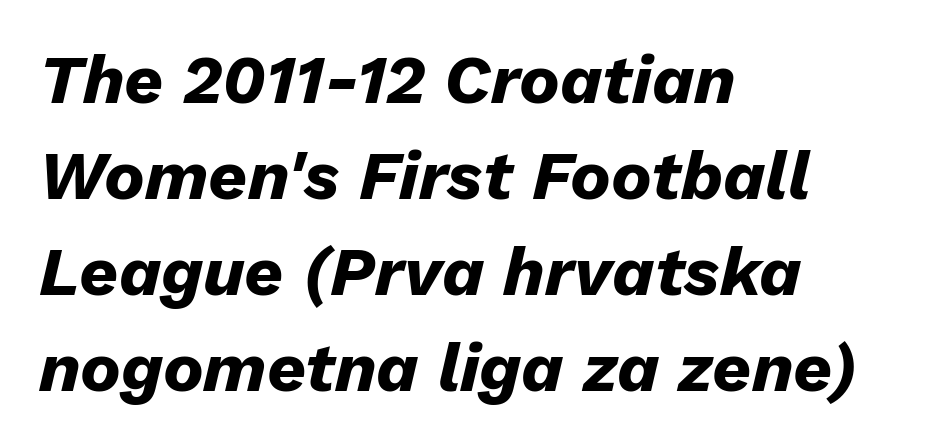
Unmarked baselines from the first word to the last. Letter spacing: default. The lettering tilts uniformly, giving the passage an italic look. How would I describe the line gaps? Plain and ordinary. If you drew a ruler down the left edge, every line would touch it.
